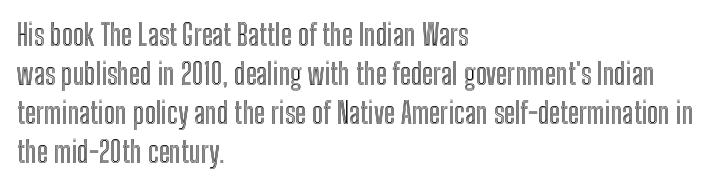
Each word holds together tightly as a unit, with standard inter-letter gaps. Has an underline been added? It has not. The passage shown is typed in a proportional face where columns would drift. Each new line begins a customary step beneath the previous one. If you drew a ruler down the left edge, every line would touch it.
